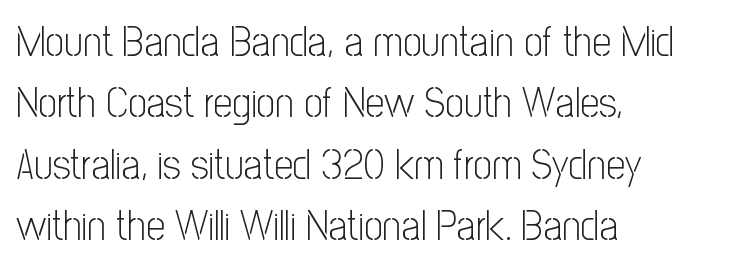
Q: Is the text bold? A: No.
Q: Is the text italic (slanted)? A: No, it is upright.
Q: Is the typeface a serif or a sans-serif typeface? A: Sans-serif.
Q: Is the text underlined? A: No.
Q: How is the paragraph aligned? A: Left-aligned.
Q: Is the spacing between letters normal or unusually wide? A: Normal.
Q: Is the spacing between lines tight, normal or loose? A: Normal.
Q: Width (condensed, normal, or wide)? A: Condensed.
Q: Stroke contrast? A: Low.
Q: x-height? A: Medium.
Q: Monospaced? A: No.
